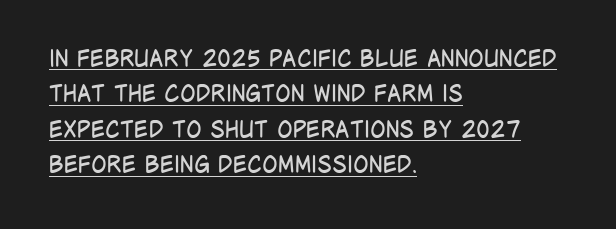
{"italic": "no", "bold": "no", "underline": "yes", "align": "left", "line_spacing": "normal", "line_spacing_ratio": 1.54, "letter_spacing": "normal", "letter_spacing_em": 0.0, "glyph_px": 23}
